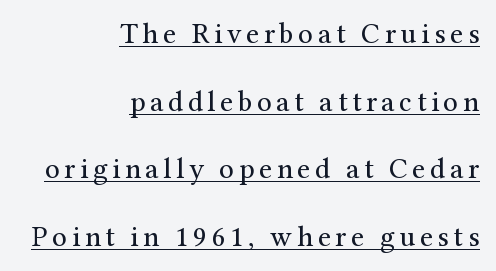
The designer dialed line spacing up above the default. Layout note: lines flush right. Think of a printed novel: that variable character pitch is what you see here. Caption: lettering with a line underneath. This reads as an unemphasized weight, regular at the heaviest.
